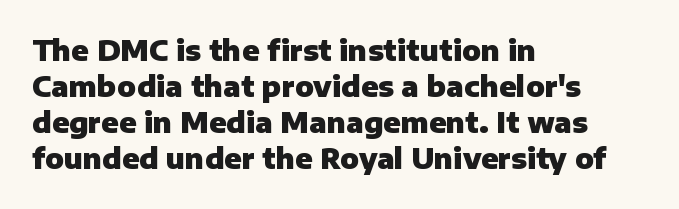
The image shows 28 px heavy sans-serif type, upright; set left-aligned, normal line spacing (1.29x), normal letter spacing, not underlined; low stroke contrast and a medium x-height.
